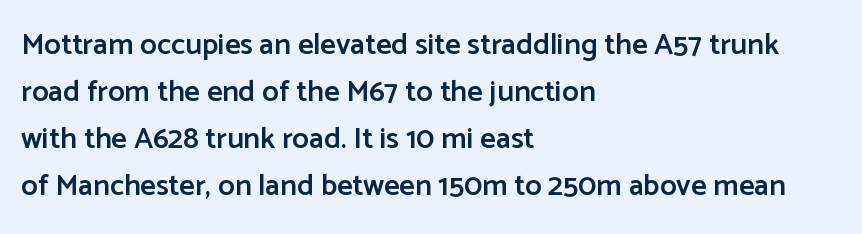
Grotesque or geometric, the face here clearly has no serifs. Normally led — the rows are evenly, conventionally spaced. Rule under the text: the space is simply empty. A bit beefed up — I'd call it semibold rather than bold. The horizontal fit of the characters is conventional and even. Italic? Not at all — the glyphs are vertical.
